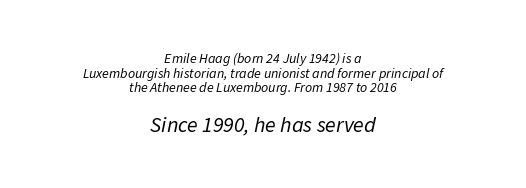
The image shows 22 px text type, italic (leaning right); set centered, tight line spacing (1.04x), normal letter spacing, not underlined; the second (bottom) block is 1.57x larger.
